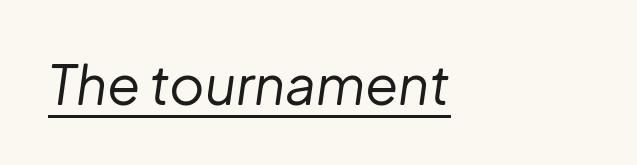
In CSS terms this would be text-align: left. The text carries the slant typical of an italic or oblique font. There is no visible air inserted between adjacent glyphs. What decoration does the sample have? An underline. Spacing verdict: proportional, widths tailored to each character.
